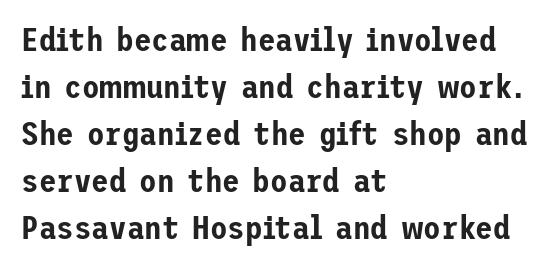
Q: Is the text italic (slanted)? A: No, it is upright.
Q: Is the typeface a serif or a sans-serif typeface? A: Sans-serif.
Q: Is the text underlined? A: No.
Q: How is the paragraph aligned? A: Left-aligned.
Q: Is the spacing between letters normal or unusually wide? A: Normal.
Q: Is the spacing between lines tight, normal or loose? A: Normal.
Q: Width (condensed, normal, or wide)? A: Normal.
Q: Stroke contrast? A: Low.
Q: x-height? A: Medium.
